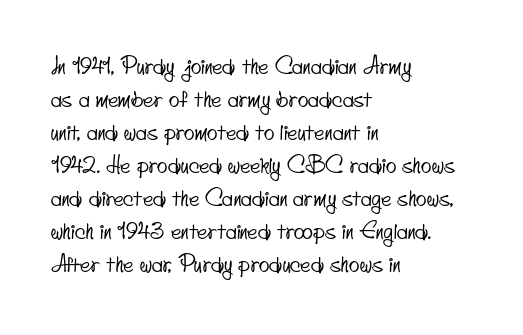
Short and long lines alike share a common starting point at left. Line spacing here is normal. Underline: absent. Observe the ordinary spacing: letters are neighbours, not strangers.
